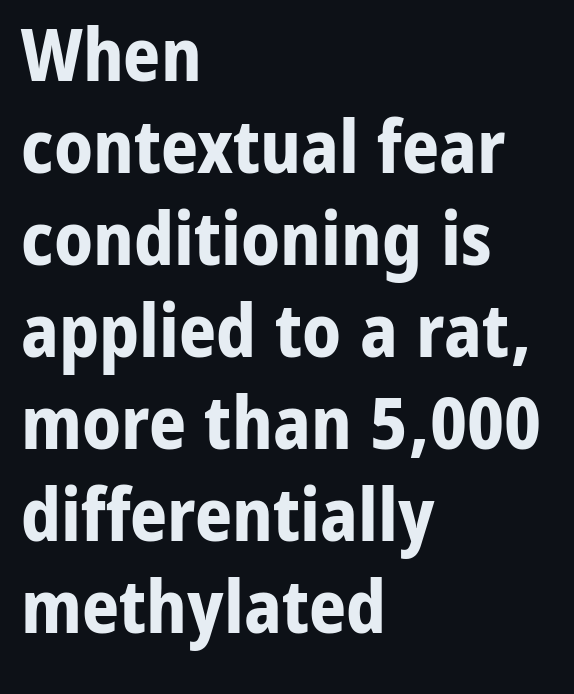
Q: Is the text bold? A: Yes.
Q: Is the text italic (slanted)? A: No, it is upright.
Q: Is the typeface a serif or a sans-serif typeface? A: Sans-serif.
Q: Is the text underlined? A: No.
Q: How is the paragraph aligned? A: Left-aligned.
Q: Is the spacing between letters normal or unusually wide? A: Normal.
Q: Is the spacing between lines tight, normal or loose? A: Normal.
Q: Width (condensed, normal, or wide)? A: Normal.
Q: Stroke contrast? A: Low.
Q: x-height? A: Medium.
Q: Monospaced? A: No.
